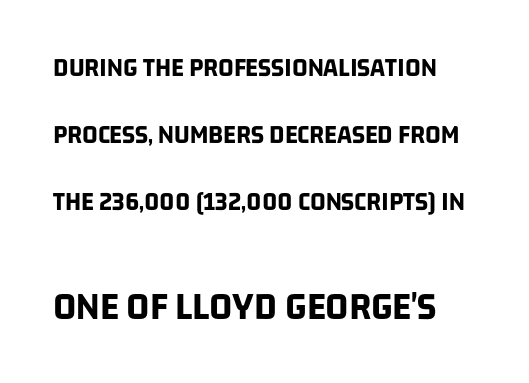
Observe the absence of serifs on each vertical stroke in this sample. Horizontal bands of white between lines are thick stripes. Character widths vary here, with narrow letters taking less room than wide ones. Just letters on the line, the space beneath them empty. Stroke thickness is high; the sample reads as a true bold. Here the second block reads like a headline and the first like body copy.
